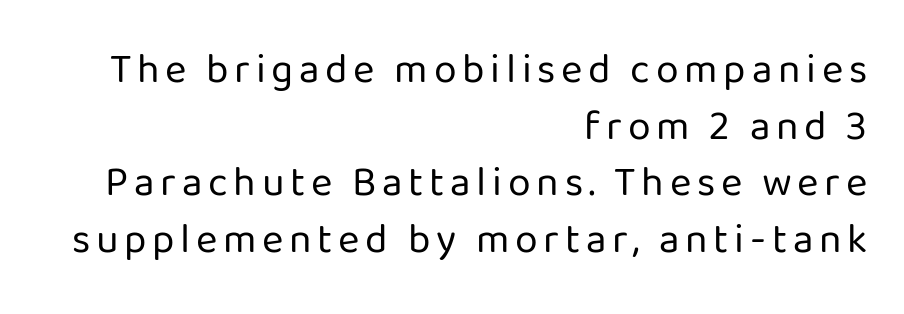
Q: Is the text bold? A: No.
Q: Is the text italic (slanted)? A: No, it is upright.
Q: Is the typeface a serif or a sans-serif typeface? A: Sans-serif.
Q: Is the text underlined? A: No.
Q: How is the paragraph aligned? A: Right-aligned.
Q: Is the spacing between lines tight, normal or loose? A: Normal.
Q: Width (condensed, normal, or wide)? A: Normal.
Q: Stroke contrast? A: Low.
Q: x-height? A: Medium.
Q: Monospaced? A: No.
